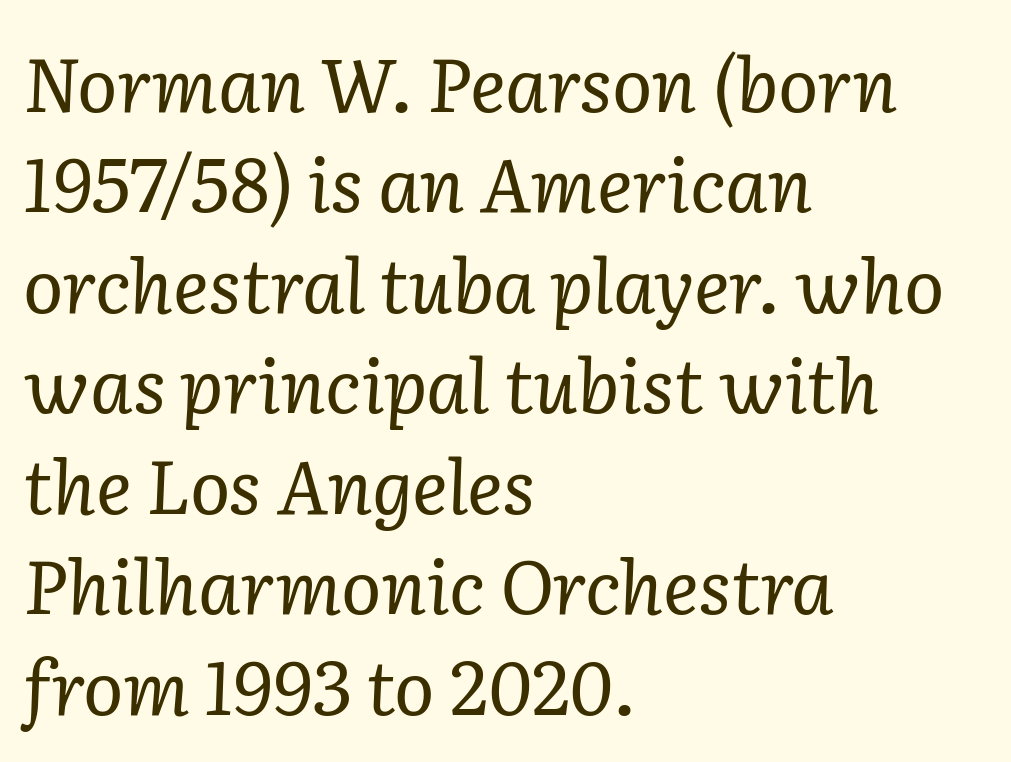
In terms of posture, this sample is oblique. The designer left line spacing at the default. Clear beneath every line of the passage. Visually the block forms a straight wall on the left and a jagged coastline on the right. Nothing heavy about these letters — not bold at all. Proportional: the letters do not fall into vertical columns.
